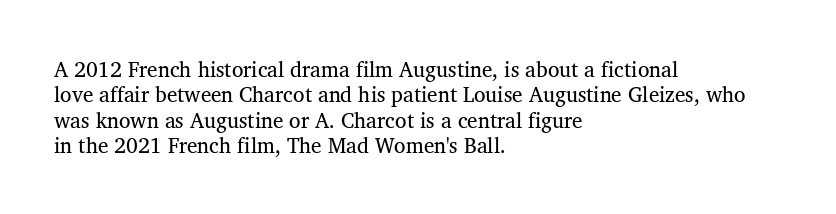
Q: Is the text bold? A: No.
Q: Is the text underlined? A: No.
Q: How is the paragraph aligned? A: Left-aligned.
Q: Is the spacing between letters normal or unusually wide? A: Normal.
